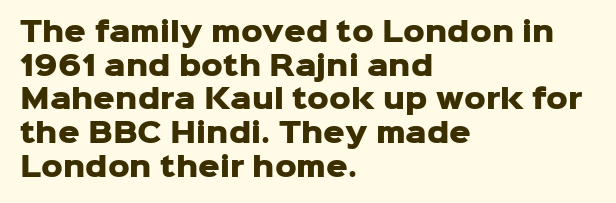
Q: Is the text bold? A: Yes.
Q: Is the text italic (slanted)? A: No, it is upright.
Q: Is the text underlined? A: No.
Q: How is the paragraph aligned? A: Left-aligned.
Q: Is the spacing between letters normal or unusually wide? A: Normal.
Q: Is the spacing between lines tight, normal or loose? A: Normal.
